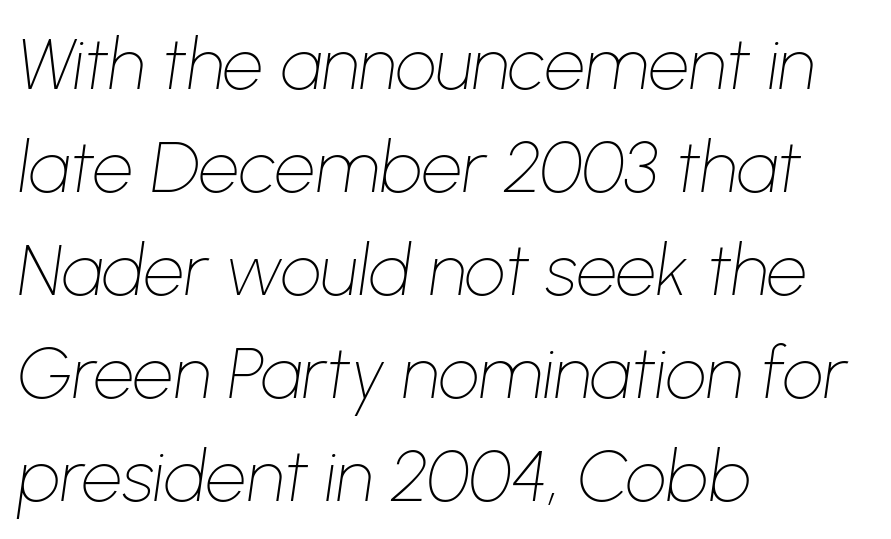
Q: Is the text bold? A: No.
Q: Is the text italic (slanted)? A: Yes, it leans right by about 8 degrees.
Q: Is the text underlined? A: No.
Q: How is the paragraph aligned? A: Left-aligned.
Q: Is the spacing between letters normal or unusually wide? A: Normal.
Q: Is the spacing between lines tight, normal or loose? A: Normal.
Q: Width (condensed, normal, or wide)? A: Normal.
Q: Stroke contrast? A: Low.
Q: x-height? A: Medium.
Q: Monospaced? A: No.
